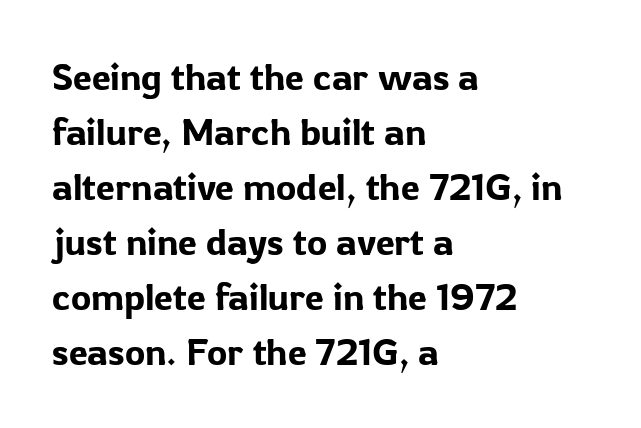
Q: Is the text italic (slanted)? A: No, it is upright.
Q: Is the typeface a serif or a sans-serif typeface? A: Sans-serif.
Q: Is the text underlined? A: No.
Q: How is the paragraph aligned? A: Left-aligned.
Q: Is the spacing between letters normal or unusually wide? A: Normal.
Q: Is the spacing between lines tight, normal or loose? A: Normal.
Q: Width (condensed, normal, or wide)? A: Normal.
Q: Stroke contrast? A: Low.
Q: x-height? A: Medium.
Q: Monospaced? A: No.
